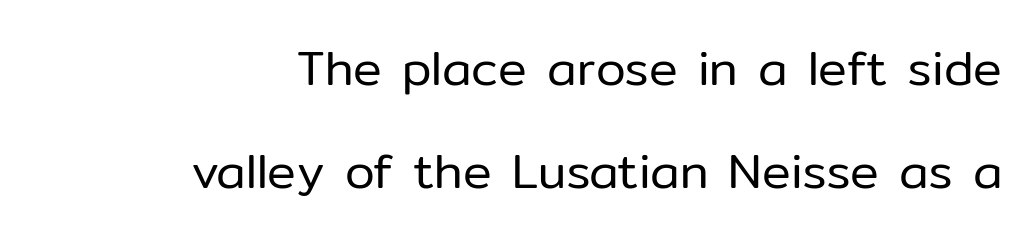
The image shows 48 px regular-weight sans-serif type, upright; set right-aligned, loose line spacing (2.14x), normal letter spacing, not underlined; low stroke contrast and a medium x-height.
